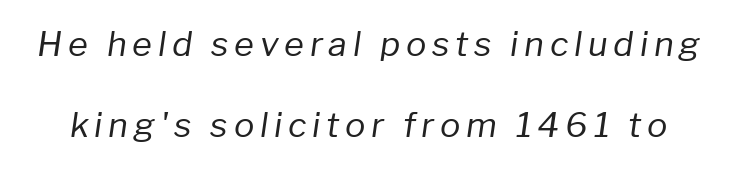
Tall strokes in this sample are angled rather than plumb. This reads as an unemphasized weight, regular at the heaviest. Note the varied advance widths — an 'i' is clearly narrower than an 'm'. A great deal of white space separates one row of letters from the next. Anything drawn beneath the words? Only blank space.
